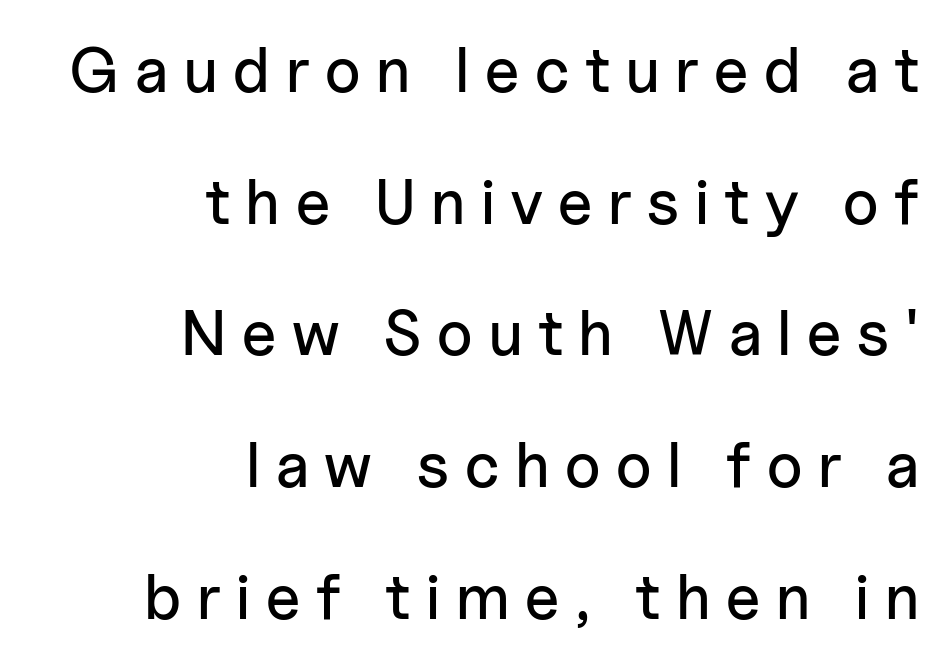
Q: Is the text italic (slanted)? A: No, it is upright.
Q: Is the typeface a serif or a sans-serif typeface? A: Sans-serif.
Q: Is the text underlined? A: No.
Q: How is the paragraph aligned? A: Right-aligned.
Q: Is the spacing between letters normal or unusually wide? A: Unusually wide.
Q: Is the spacing between lines tight, normal or loose? A: Loose.
Q: Width (condensed, normal, or wide)? A: Normal.
Q: Stroke contrast? A: Low.
Q: x-height? A: Medium.
Q: Monospaced? A: No.
